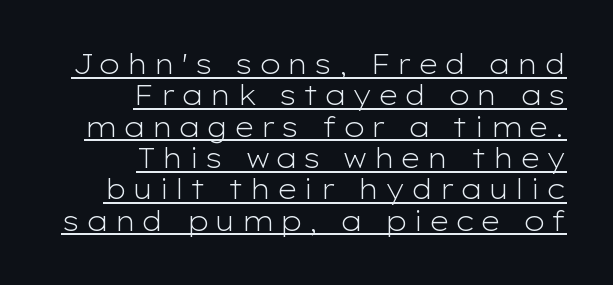
Q: Is the text bold? A: No.
Q: Is the text italic (slanted)? A: No, it is upright.
Q: Is the text underlined? A: Yes.
Q: How is the paragraph aligned? A: Right-aligned.
Q: Is the spacing between letters normal or unusually wide? A: Unusually wide.
